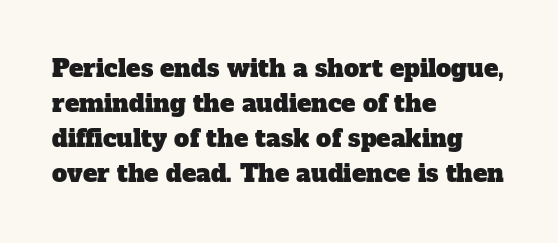
Q: Is the text underlined? A: No.
Q: How is the paragraph aligned? A: Left-aligned.
Q: Is the spacing between letters normal or unusually wide? A: Normal.
Q: Is the spacing between lines tight, normal or loose? A: Normal.
